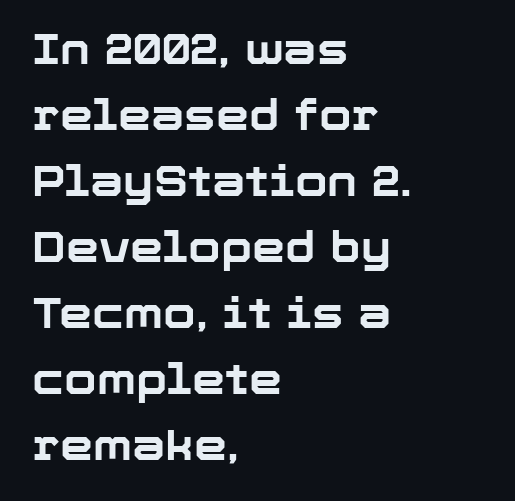
{"serif": "no", "italic": "no", "bold": "yes", "weight": "bold", "width": "normal", "stroke_contrast": "low", "x_height": "medium", "monospaced": "no", "underline": "no", "align": "left", "line_spacing": "normal", "line_spacing_ratio": 1.57, "letter_spacing": "normal", "letter_spacing_em": 0.0, "glyph_px": 42}
